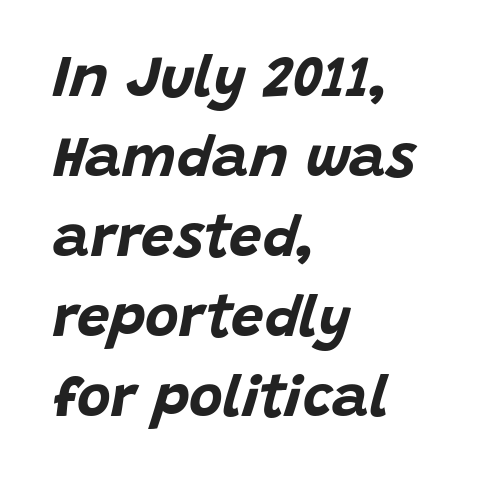
This sample is left-justified, so line endings fall wherever the words run out. Each letter keeps its own natural width here, so spacing adapts to shape. Does extra space separate the letters? No, they use regular spacing. Rule under the text: the space is simply empty.
